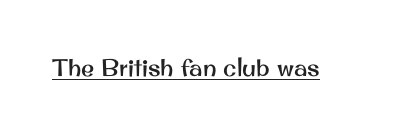
Default kerning and tracking; the words read as compact shapes. Notice how the stems are strictly vertical — no italics here. The glyphs are accompanied by a horizontal stroke just below them.
